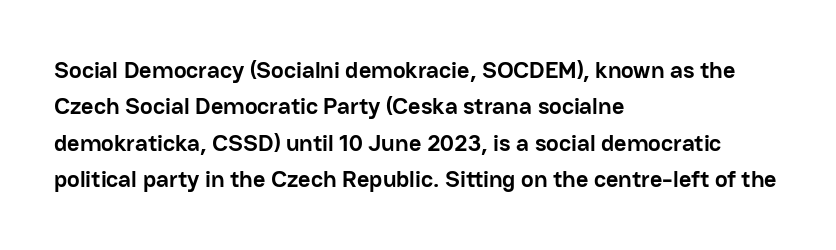
Q: Is the text bold? A: Yes.
Q: Is the text italic (slanted)? A: No, it is upright.
Q: Is the text underlined? A: No.
Q: How is the paragraph aligned? A: Left-aligned.
Q: Is the spacing between letters normal or unusually wide? A: Normal.
Q: Is the spacing between lines tight, normal or loose? A: Normal.
